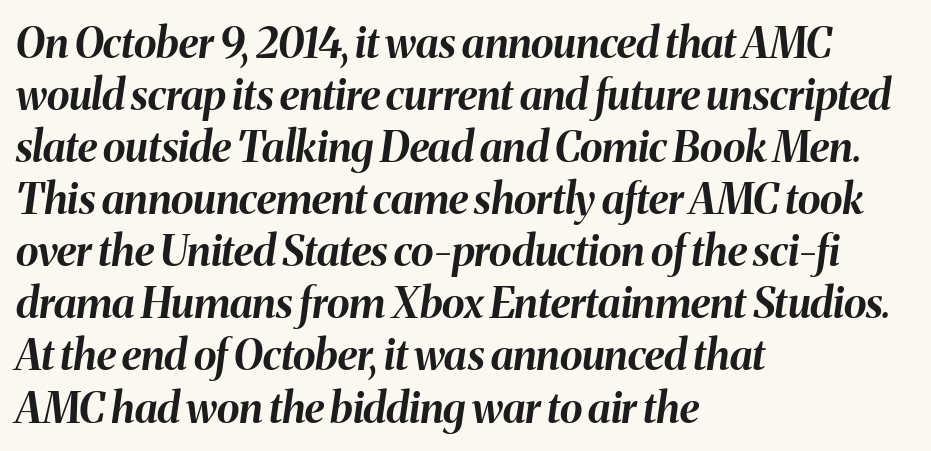
The image shows 42 px bold type, italic (leaning right); set left-aligned, line spacing 1.24x, normal letter spacing, not underlined; medium stroke contrast and a medium x-height.
